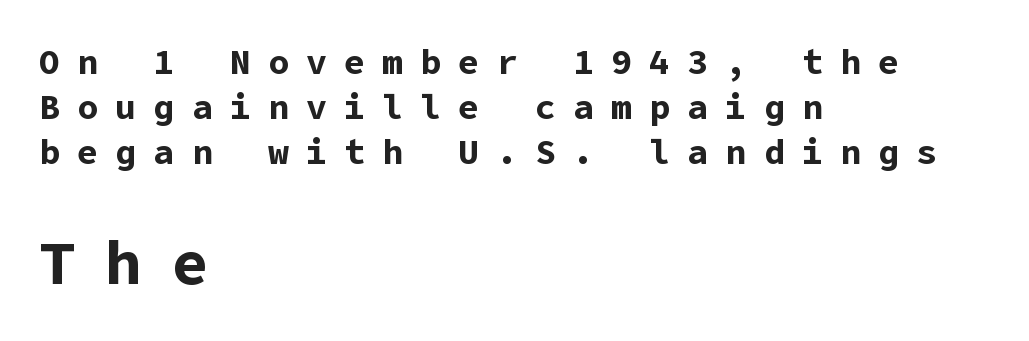
The image shows 61 px bold sans-serif type, upright; set left-aligned, normal line spacing (1.29x), unusually wide letter spacing (+0.49 em), not underlined; the second (bottom) block is 1.74x larger; low stroke contrast and a medium x-height.
